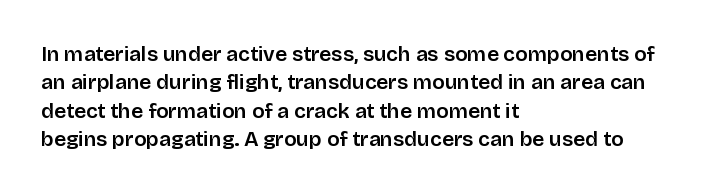
{"italic": "no", "bold": "semi", "underline": "no", "align": "left", "line_spacing": "normal", "line_spacing_ratio": 1.35, "letter_spacing": "normal", "letter_spacing_em": 0.0, "glyph_px": 21}
